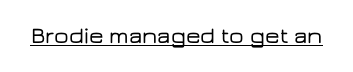
You can see a thin bar hugging the bottom of the glyphs. This rendering leaves character spacing at its baseline value. Style check: upright.
